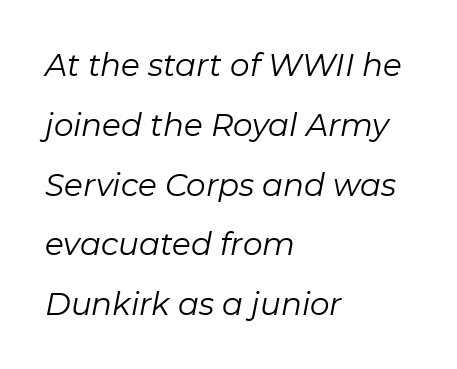
Think standard paragraph weight, or any step lighter than that. The paragraph shown leans on its left margin. Spacing verdict: proportional, widths tailored to each character. The rendering keeps characters at their native spacing. Horizontal bands of white between lines are thick stripes.
